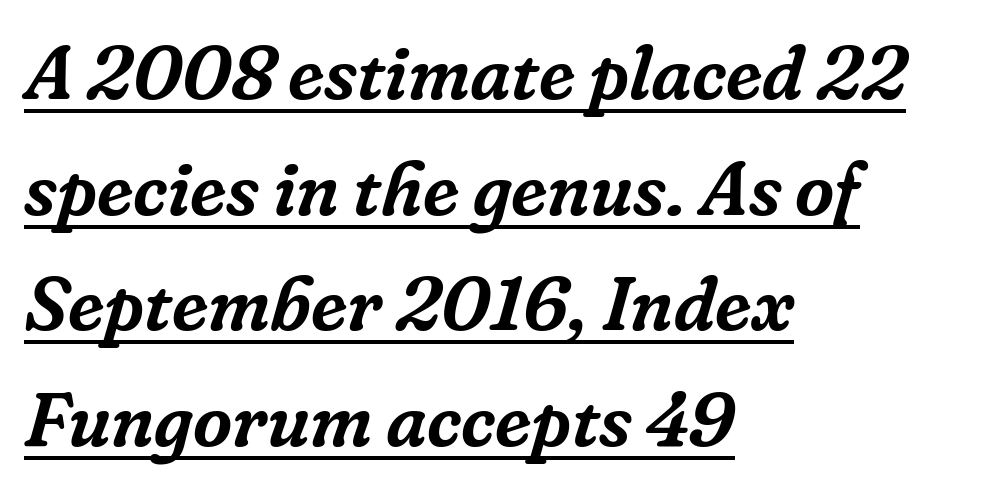
The face used here has a pronounced slope to its letters. A typesetter would call this zero additional tracking. Decoration check: the copy is underlined. These lines are rendered in a variable-pitch font.
